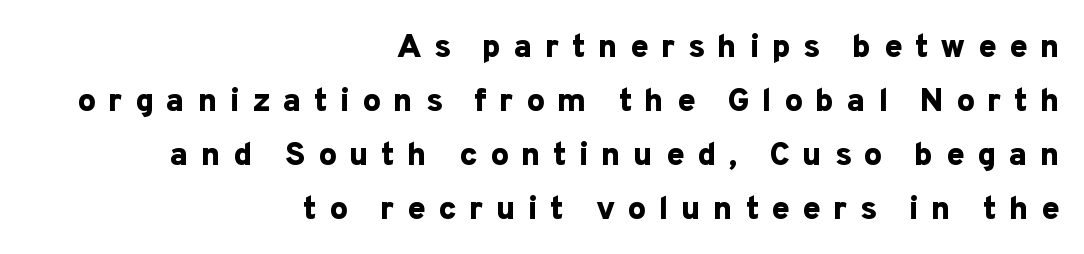
The image shows 33 px bold sans-serif type, upright; set right-aligned, normal line spacing (1.64x), unusually wide letter spacing (+0.37 em), not underlined; low stroke contrast and a medium x-height.
